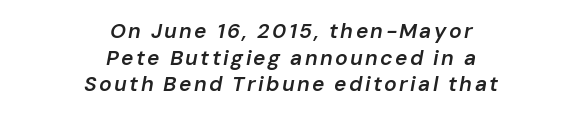
{"italic": "yes", "lean": "right", "slant_degrees": 10, "bold": "semi", "underline": "no", "align": "center", "line_spacing": "normal", "line_spacing_ratio": 1.27, "glyph_px": 21}
